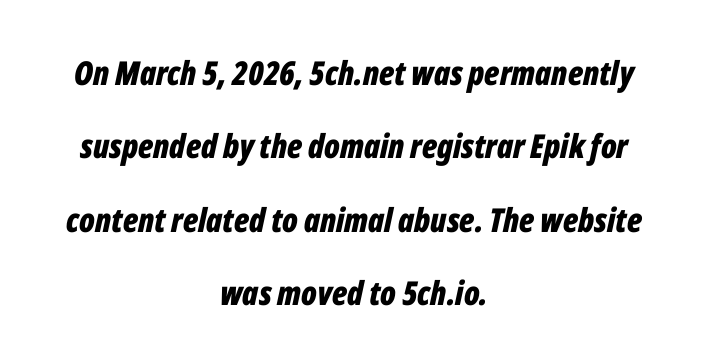
{"italic": "yes", "lean": "right", "slant_degrees": 12, "bold": "yes", "weight": "bold", "width": "condensed", "stroke_contrast": "low", "x_height": "medium", "monospaced": "no", "underline": "no", "align": "center", "line_spacing": "loose", "line_spacing_ratio": 2.22, "letter_spacing": "normal", "letter_spacing_em": 0.0, "glyph_px": 33}
